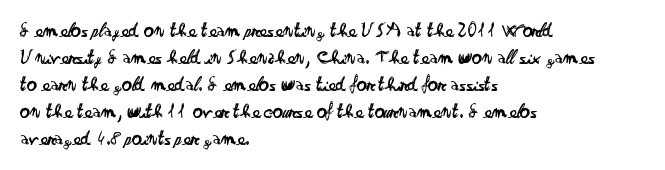
The image shows 20 px text type, upright; set left-aligned, normal line spacing (1.35x), normal letter spacing, not underlined.
